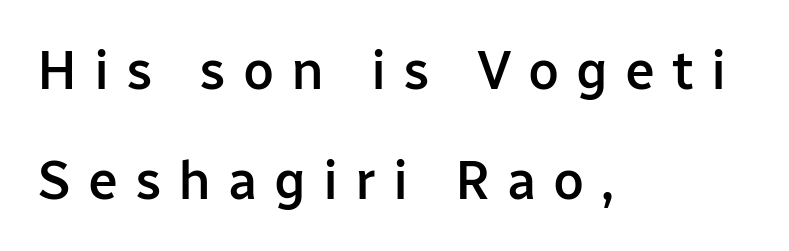
Q: Is the text bold? A: Semi-bold.
Q: Is the text italic (slanted)? A: No, it is upright.
Q: Is the typeface a serif or a sans-serif typeface? A: Sans-serif.
Q: Is the text underlined? A: No.
Q: How is the paragraph aligned? A: Left-aligned.
Q: Is the spacing between letters normal or unusually wide? A: Unusually wide.
Q: Is the spacing between lines tight, normal or loose? A: Loose.
Q: Width (condensed, normal, or wide)? A: Normal.
Q: Stroke contrast? A: Low.
Q: x-height? A: Medium.
Q: Monospaced? A: No.
